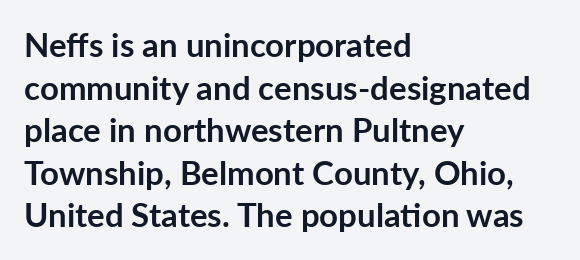
The image shows 33 px semibold sans-serif type, upright; set left-aligned, normal line spacing (1.29x), normal letter spacing, not underlined; low stroke contrast and a medium x-height.
